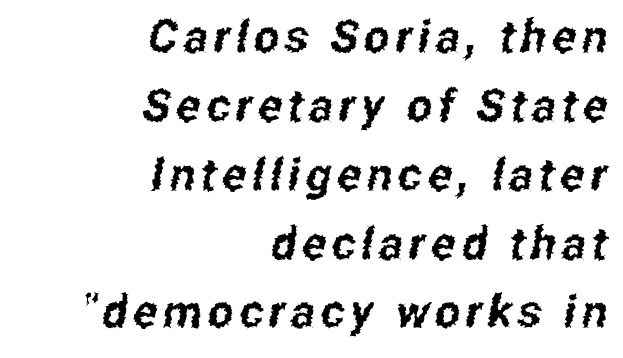
{"serif": "no", "width": "condensed", "stroke_contrast": "low", "x_height": "medium", "monospaced": "no", "underline": "no", "align": "right", "line_spacing": "normal", "line_spacing_ratio": 1.53, "glyph_px": 45}
